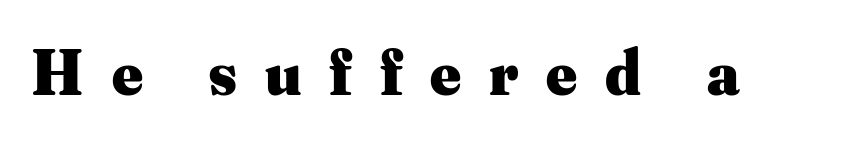
Q: Is the text bold? A: Yes.
Q: Is the text italic (slanted)? A: No, it is upright.
Q: Is the typeface a serif or a sans-serif typeface? A: Serif.
Q: Is the text underlined? A: No.
Q: Is the spacing between letters normal or unusually wide? A: Unusually wide.
Q: Width (condensed, normal, or wide)? A: Normal.
Q: Stroke contrast? A: Medium.
Q: x-height? A: Small.
Q: Monospaced? A: No.
